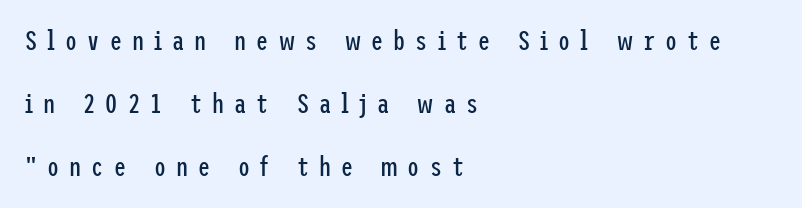
{"italic": "no", "bold": "no", "underline": "no", "align": "left", "line_spacing": "loose", "line_spacing_ratio": 2.34, "letter_spacing": "wide", "letter_spacing_em": 0.37, "glyph_px": 27}
